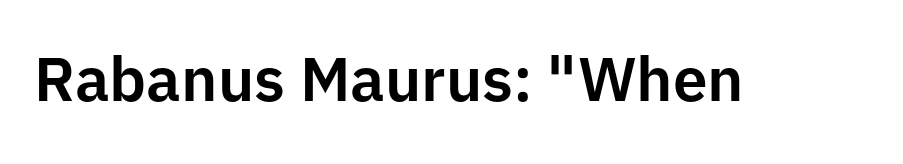
{"serif": "no", "italic": "no", "width": "normal", "stroke_contrast": "low", "x_height": "medium", "monospaced": "no", "underline": "no", "letter_spacing": "normal", "letter_spacing_em": 0.0, "glyph_px": 62}
